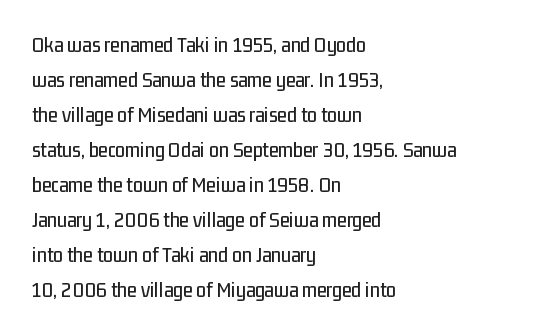
The vertical gap from one line to the next is medium. In terms of posture, this sample is upright. The ragged edge is on the right, which tells us the setting is flush left. Look at the tracking — it's just the regular setting, nothing added. Only glyphs here, with clear space below each row.
